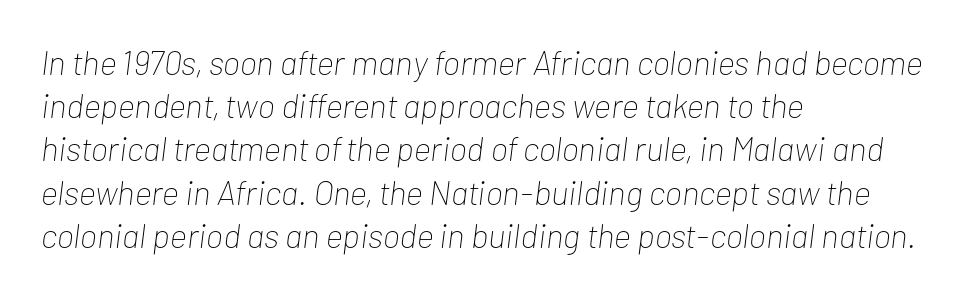
Q: Is the text bold? A: No.
Q: Is the text italic (slanted)? A: Yes, it leans right by about 7 degrees.
Q: Is the text underlined? A: No.
Q: How is the paragraph aligned? A: Left-aligned.
Q: Is the spacing between letters normal or unusually wide? A: Normal.
Q: Is the spacing between lines tight, normal or loose? A: Normal.
Q: Width (condensed, normal, or wide)? A: Condensed.
Q: Stroke contrast? A: Low.
Q: x-height? A: Medium.
Q: Monospaced? A: No.
